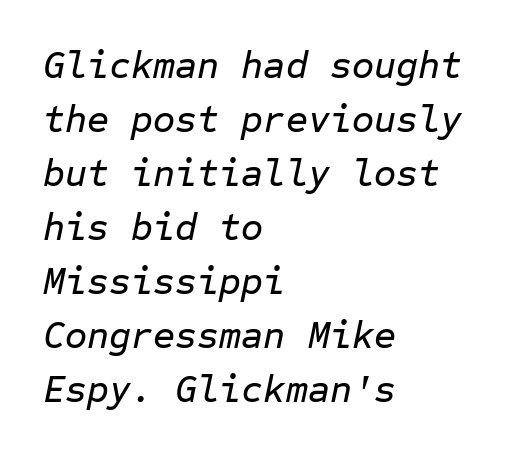
The image shows 38 px text type, italic (leaning right), monospaced; set left-aligned, normal line spacing (1.42x), normal letter spacing, not underlined; low stroke contrast and a medium x-height.
